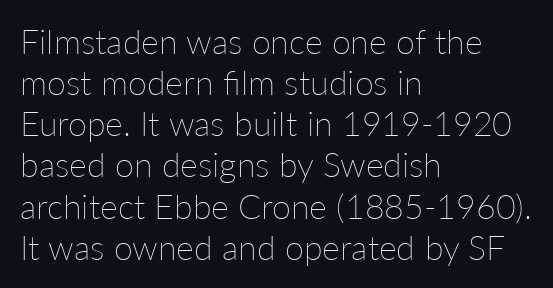
{"italic": "no", "bold": "no", "weight": "thin", "width": "normal", "stroke_contrast": "low", "x_height": "medium", "monospaced": "no", "underline": "no", "align": "left", "line_spacing_ratio": 1.21, "letter_spacing": "normal", "letter_spacing_em": 0.0, "glyph_px": 34}
